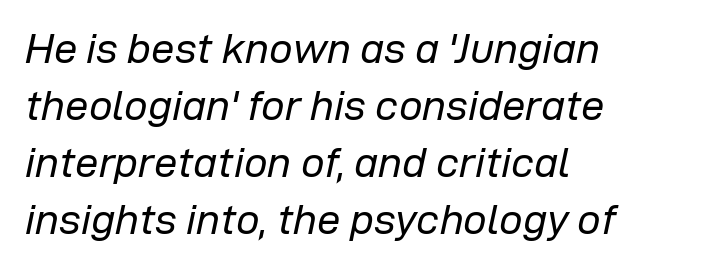
Baseline-to-baseline distance is the conventional proportion of letter height. Short note: letters normally spaced. No chunkiness to these letters — they're not bold. The text block is weighted toward the left margin, trailing off unevenly rightward. A typesetter would mark this as italic. Each letter keeps its own natural width here, so spacing adapts to shape.
